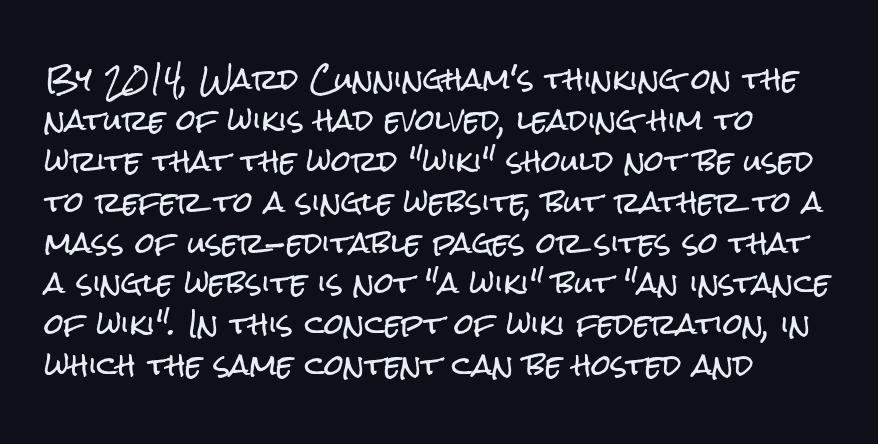
The image shows 28 px condensed sans-serif type, upright; set left-aligned, normal line spacing (1.46x), normal letter spacing, not underlined; low stroke contrast and a medium x-height.
